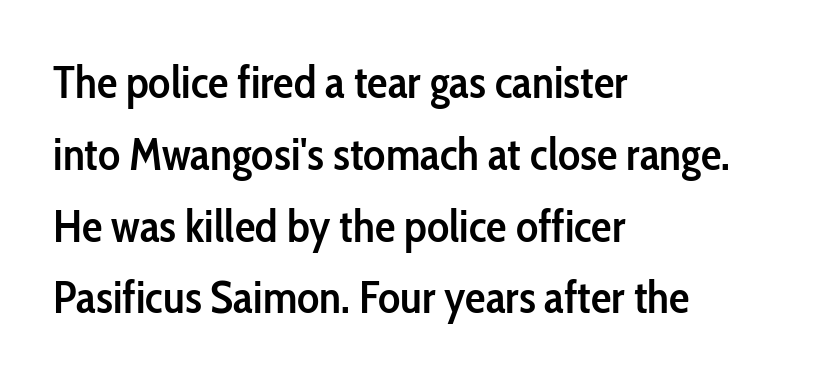
The image shows 46 px semibold, condensed sans-serif type, upright; set left-aligned, normal line spacing (1.56x), normal letter spacing, not underlined; low stroke contrast and a medium x-height.
